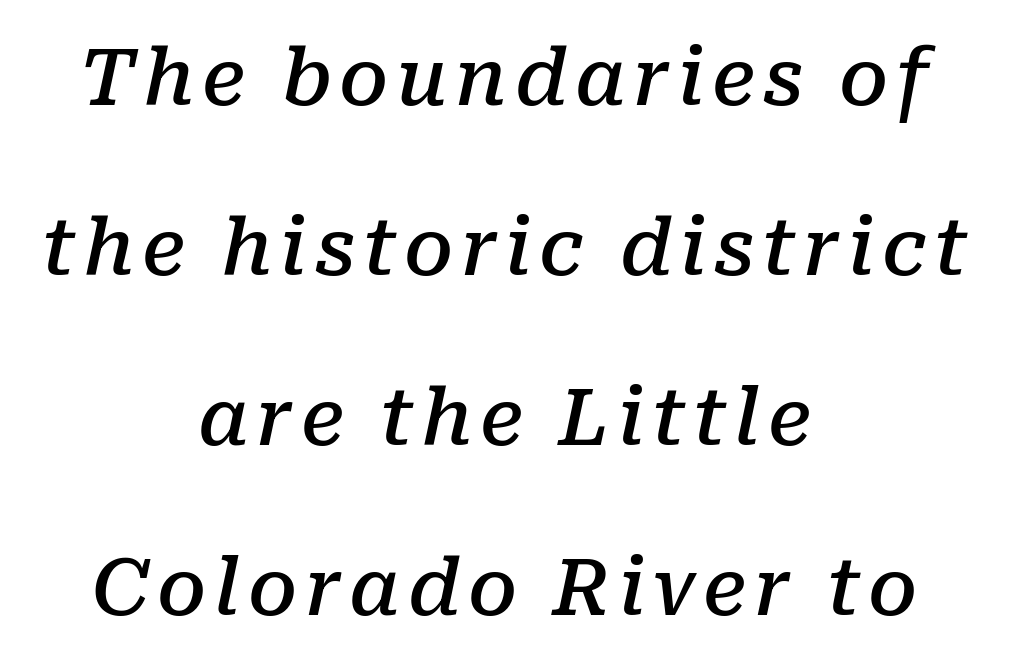
Serif or sans? Serif — the stroke terminals have little feet. One-word summary of the alignment: center. Strokes here are thickened, but only to semibold level. Each letter keeps its own natural width here, so spacing adapts to shape. Notice the wide empty band between every row — that's loose leading. The glyphs look as if they've been sheared to an angle.
